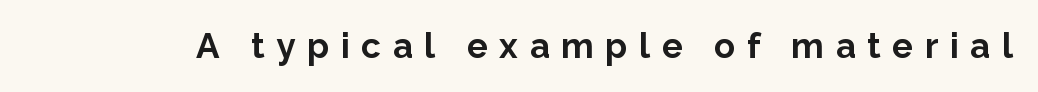
{"serif": "no", "italic": "no", "bold": "yes", "weight": "bold", "width": "normal", "stroke_contrast": "low", "x_height": "medium", "monospaced": "no", "underline": "no", "letter_spacing": "wide", "letter_spacing_em": 0.33, "glyph_px": 35}
